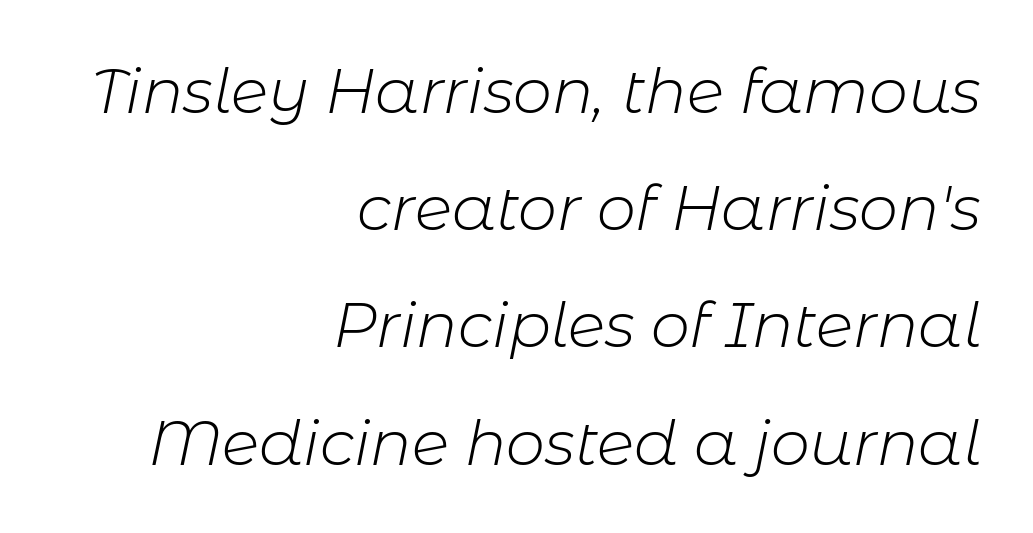
The letters advance in unequal steps, a hallmark of proportional type. A typesetter would call this zero additional tracking. A student would call this right alignment; a typographer would say flush right, rag left. The gap between lines stays unmarked. The weight tops out at a normal text grade.
